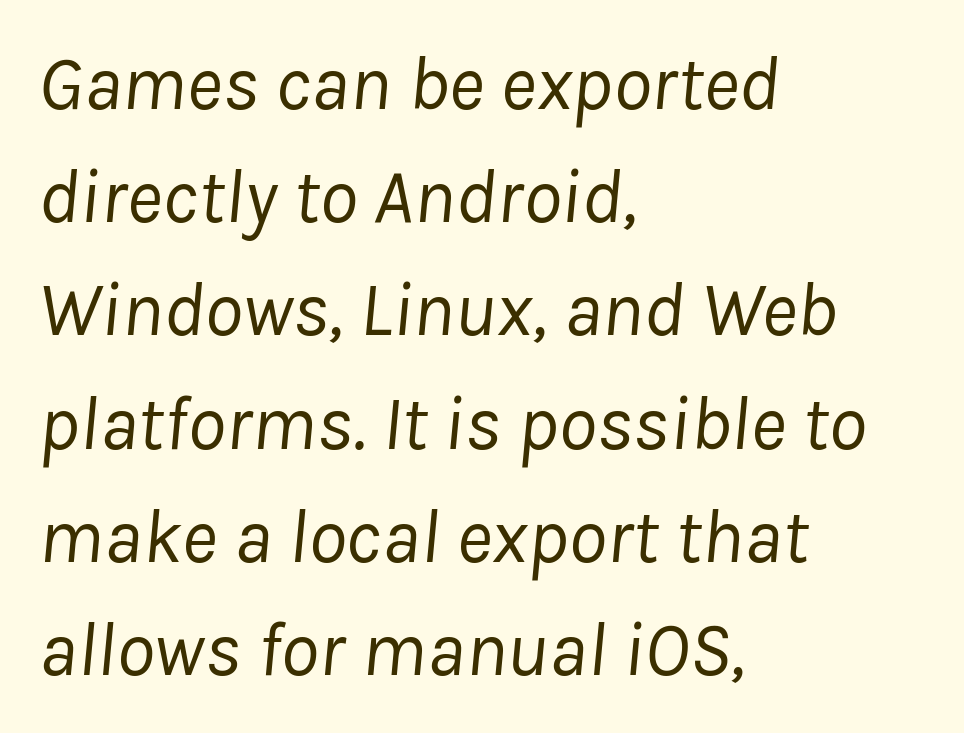
{"italic": "yes", "lean": "right", "slant_degrees": 8, "bold": "no", "weight": "regular", "width": "normal", "stroke_contrast": "low", "x_height": "medium", "monospaced": "no", "underline": "no", "align": "left", "line_spacing": "normal", "line_spacing_ratio": 1.47, "letter_spacing": "normal", "letter_spacing_em": 0.0, "glyph_px": 77}
